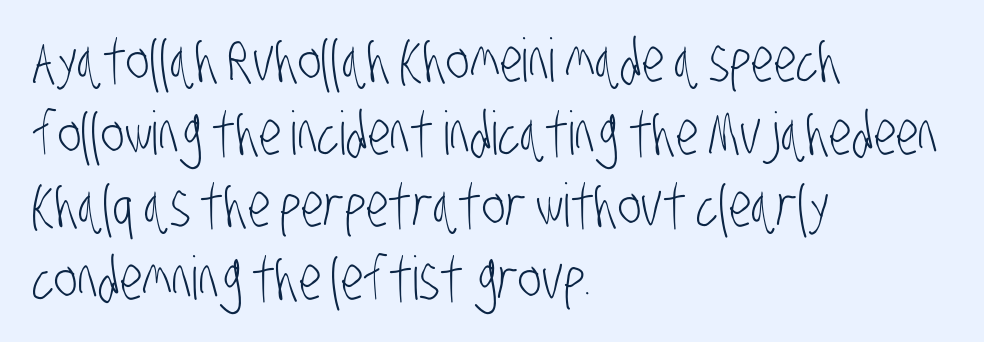
Q: Is the text bold? A: No.
Q: Is the typeface a serif or a sans-serif typeface? A: Sans-serif.
Q: Is the text underlined? A: No.
Q: How is the paragraph aligned? A: Left-aligned.
Q: Is the spacing between letters normal or unusually wide? A: Normal.
Q: Width (condensed, normal, or wide)? A: Condensed.
Q: Stroke contrast? A: Low.
Q: x-height? A: Large.
Q: Monospaced? A: No.
